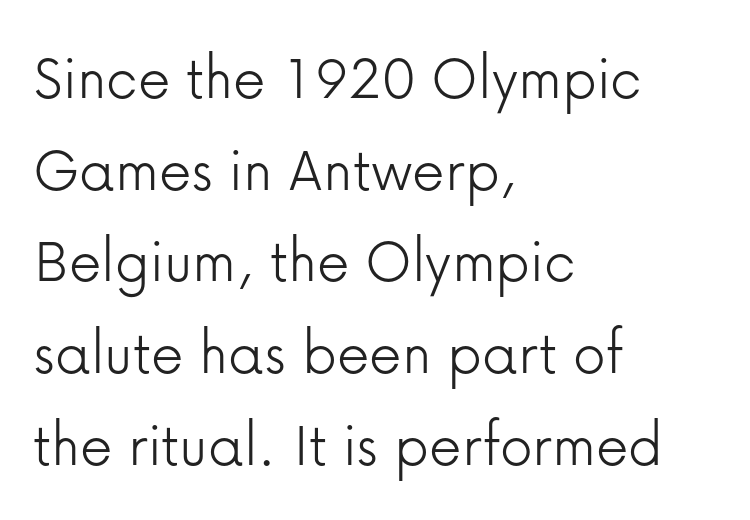
Q: Is the text bold? A: No.
Q: Is the text italic (slanted)? A: No, it is upright.
Q: Is the typeface a serif or a sans-serif typeface? A: Sans-serif.
Q: Is the text underlined? A: No.
Q: How is the paragraph aligned? A: Left-aligned.
Q: Is the spacing between letters normal or unusually wide? A: Normal.
Q: Is the spacing between lines tight, normal or loose? A: Normal.
Q: Width (condensed, normal, or wide)? A: Normal.
Q: Stroke contrast? A: Low.
Q: x-height? A: Medium.
Q: Monospaced? A: No.
